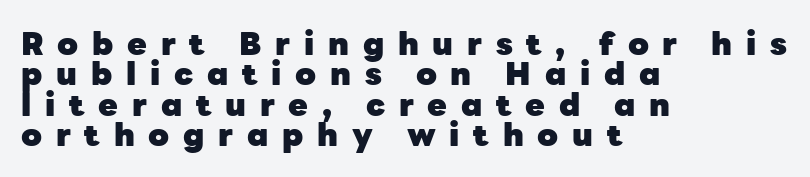
Serif or sans? Sans — the stroke terminals are bare. A clean baseline with only descenders dipping below it. The passage shown has open, widely tracked lettering throughout. Typeset ragged right — the left edge is the straight one. I'd describe the lettering as bold — thick and assertive. The typography opts for an upright posture over an oblique one.
